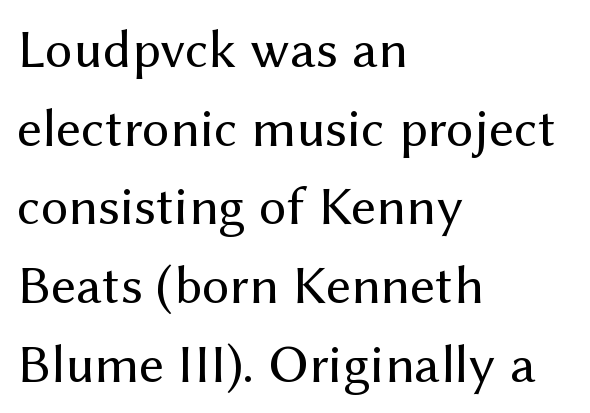
Q: Is the text bold? A: No.
Q: Is the text italic (slanted)? A: No, it is upright.
Q: Is the typeface a serif or a sans-serif typeface? A: Sans-serif.
Q: Is the text underlined? A: No.
Q: How is the paragraph aligned? A: Left-aligned.
Q: Is the spacing between letters normal or unusually wide? A: Normal.
Q: Is the spacing between lines tight, normal or loose? A: Normal.
Q: Width (condensed, normal, or wide)? A: Normal.
Q: Stroke contrast? A: Medium.
Q: x-height? A: Medium.
Q: Monospaced? A: No.
